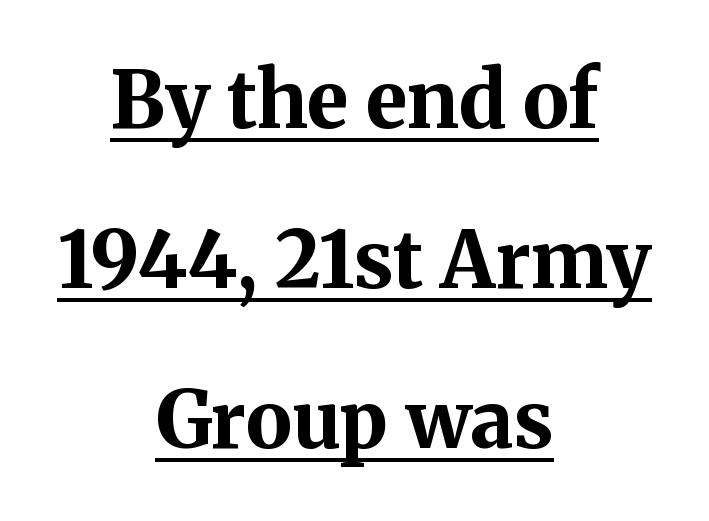
Q: Is the text bold? A: Yes.
Q: Is the text italic (slanted)? A: No, it is upright.
Q: Is the typeface a serif or a sans-serif typeface? A: Serif.
Q: Is the text underlined? A: Yes.
Q: How is the paragraph aligned? A: Centered.
Q: Is the spacing between letters normal or unusually wide? A: Normal.
Q: Is the spacing between lines tight, normal or loose? A: Loose.
Q: Width (condensed, normal, or wide)? A: Normal.
Q: Stroke contrast? A: Medium.
Q: x-height? A: Medium.
Q: Monospaced? A: No.
